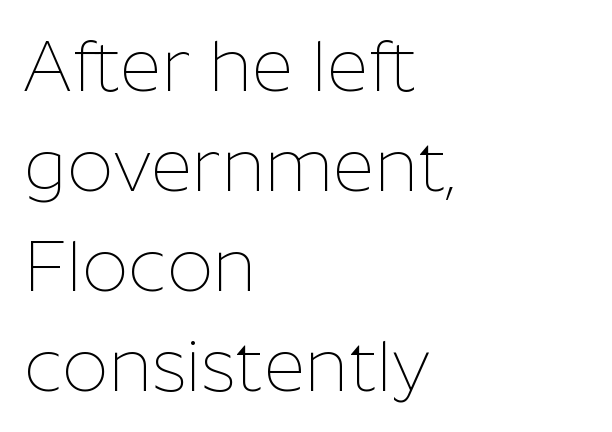
Q: Is the text bold? A: No.
Q: Is the text italic (slanted)? A: No, it is upright.
Q: Is the typeface a serif or a sans-serif typeface? A: Sans-serif.
Q: Is the text underlined? A: No.
Q: How is the paragraph aligned? A: Left-aligned.
Q: Is the spacing between letters normal or unusually wide? A: Normal.
Q: Is the spacing between lines tight, normal or loose? A: Normal.
Q: Width (condensed, normal, or wide)? A: Normal.
Q: Stroke contrast? A: Low.
Q: x-height? A: Medium.
Q: Monospaced? A: No.
